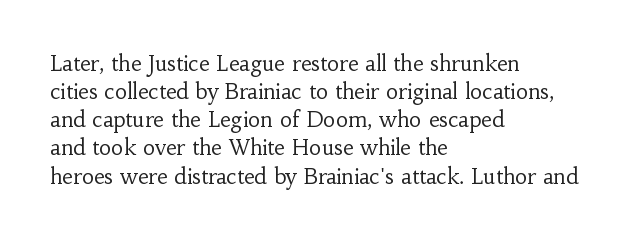
{"italic": "no", "bold": "no", "underline": "no", "align": "left", "line_spacing": "normal", "line_spacing_ratio": 1.34, "letter_spacing": "normal", "letter_spacing_em": 0.0, "glyph_px": 21}
